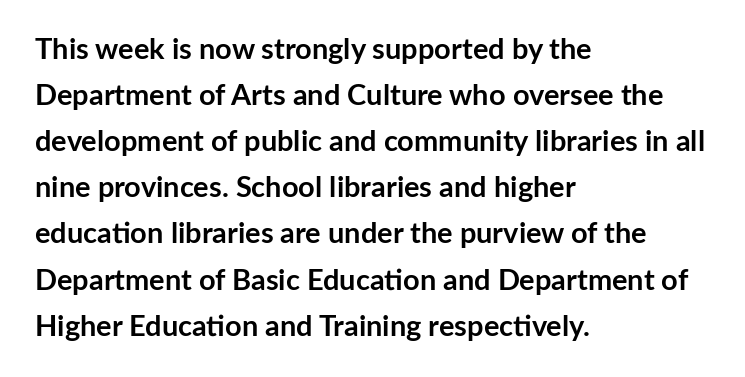
{"serif": "no", "italic": "no", "bold": "yes", "weight": "semibold", "width": "normal", "stroke_contrast": "low", "x_height": "medium", "monospaced": "no", "underline": "no", "align": "left", "line_spacing": "normal", "line_spacing_ratio": 1.59, "letter_spacing": "normal", "letter_spacing_em": 0.0, "glyph_px": 29}
